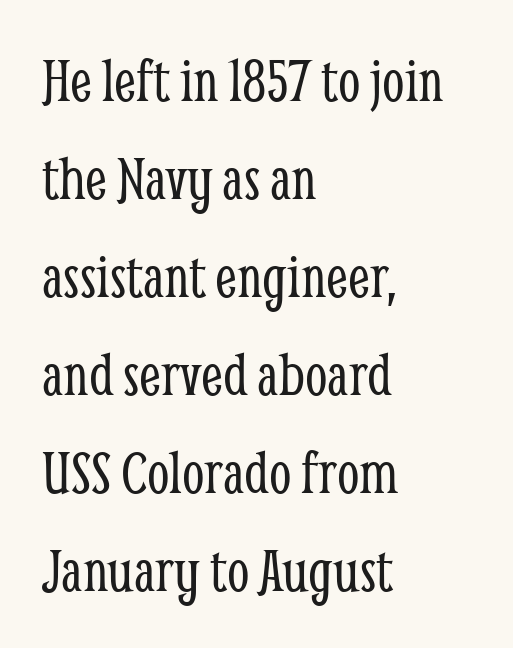
{"serif": "yes", "italic": "no", "bold": "no", "weight": "light", "width": "condensed", "stroke_contrast": "low", "x_height": "medium", "monospaced": "no", "underline": "no", "align": "left", "line_spacing": "normal", "line_spacing_ratio": 1.53, "letter_spacing": "normal", "letter_spacing_em": 0.0, "glyph_px": 64}
